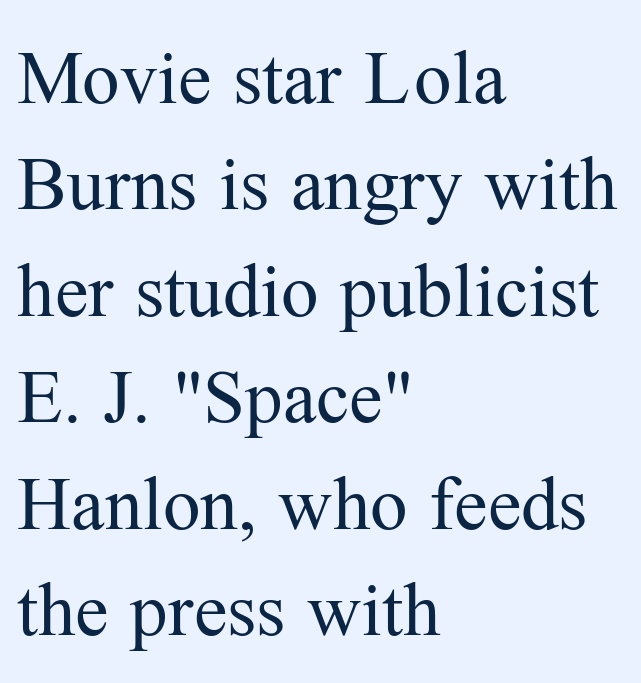
{"serif": "yes", "italic": "no", "bold": "no", "weight": "regular", "width": "normal", "stroke_contrast": "medium", "x_height": "medium", "monospaced": "no", "underline": "no", "align": "left", "line_spacing": "normal", "line_spacing_ratio": 1.42, "letter_spacing": "normal", "letter_spacing_em": 0.0, "glyph_px": 75}
